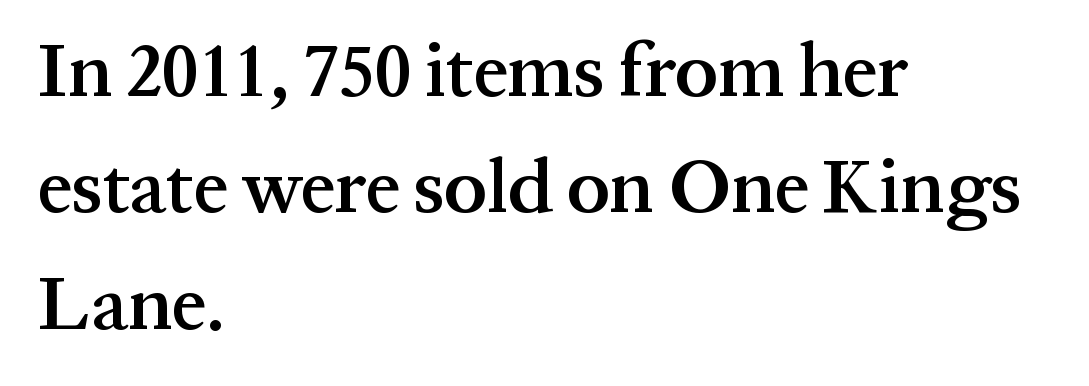
The lettering holds an erect, upright posture throughout. The baseline area is clear. Typeset ragged right — the left edge is the straight one. Note: serifs present on the glyphs.
